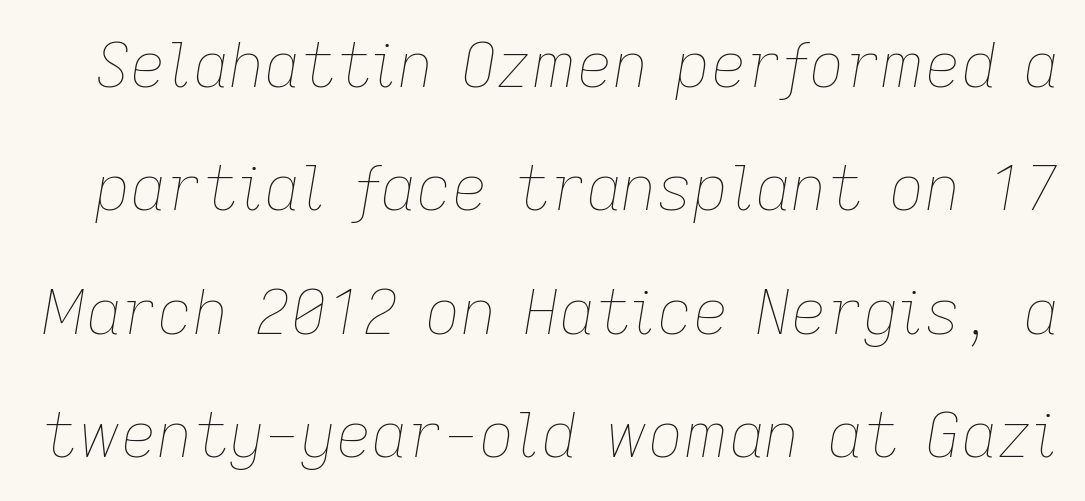
{"italic": "yes", "lean": "right", "slant_degrees": 9, "bold": "no", "weight": "thin", "width": "normal", "stroke_contrast": "low", "x_height": "medium", "monospaced": "no", "underline": "no", "line_spacing": "loose", "line_spacing_ratio": 1.99, "letter_spacing": "normal", "letter_spacing_em": 0.0, "glyph_px": 62}
